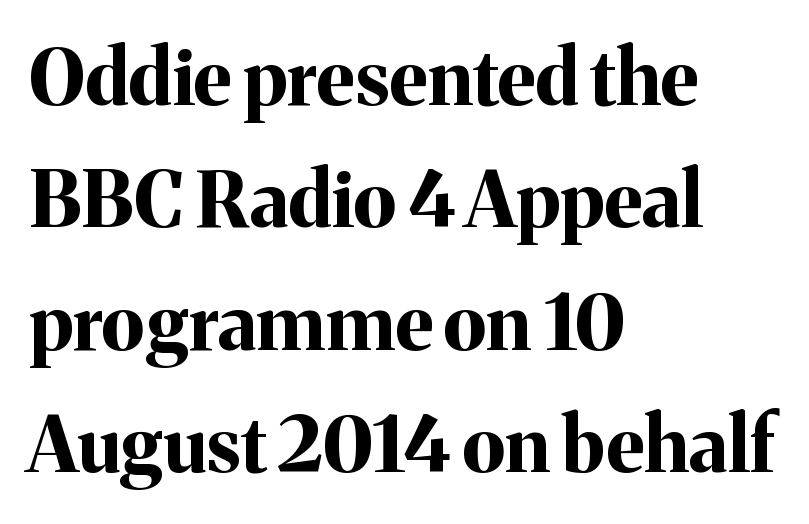
The image shows 77 px bold serif type, upright; set left-aligned, normal line spacing (1.59x), normal letter spacing, not underlined; medium stroke contrast and a medium x-height.
